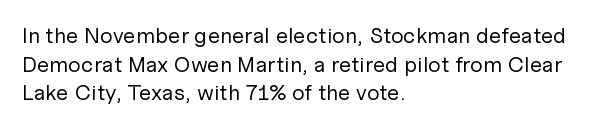
The image shows 22 px text type, upright; set left-aligned, normal line spacing (1.3x), normal letter spacing, not underlined.
